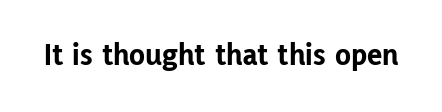
Q: Is the text bold? A: Yes.
Q: Is the text italic (slanted)? A: No, it is upright.
Q: Is the typeface a serif or a sans-serif typeface? A: Sans-serif.
Q: Is the text underlined? A: No.
Q: Is the spacing between letters normal or unusually wide? A: Normal.
Q: Width (condensed, normal, or wide)? A: Normal.
Q: Stroke contrast? A: Low.
Q: x-height? A: Medium.
Q: Monospaced? A: No.
